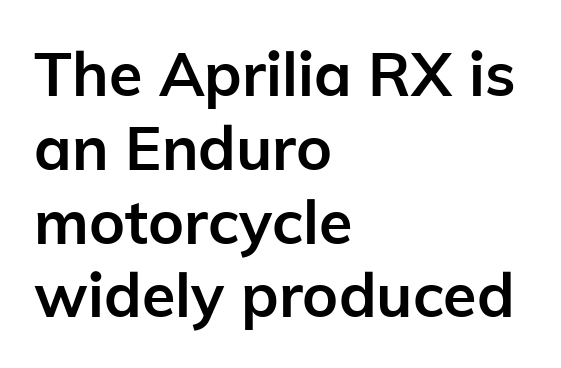
This is roman type, the default non-slanted kind. Any mark beneath the type? The region is blank. A sans-serif font was chosen for this passage. The passage shown is emphatically bold. Standard letterfit; no display-style spreading of the glyphs.
